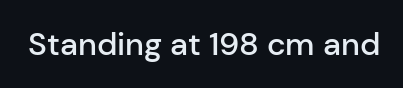
Ordinary non-slanted type is in use. You could not count columns in this text — the font is proportionally spaced. A sans-serif font was chosen for this passage. Stems and bowls a touch heavier than normal — semibold.
